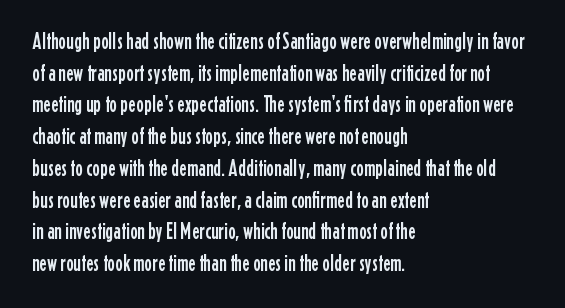
{"italic": "no", "underline": "no", "align": "left", "line_spacing": "normal", "line_spacing_ratio": 1.38, "letter_spacing": "normal", "letter_spacing_em": 0.0, "glyph_px": 23}
